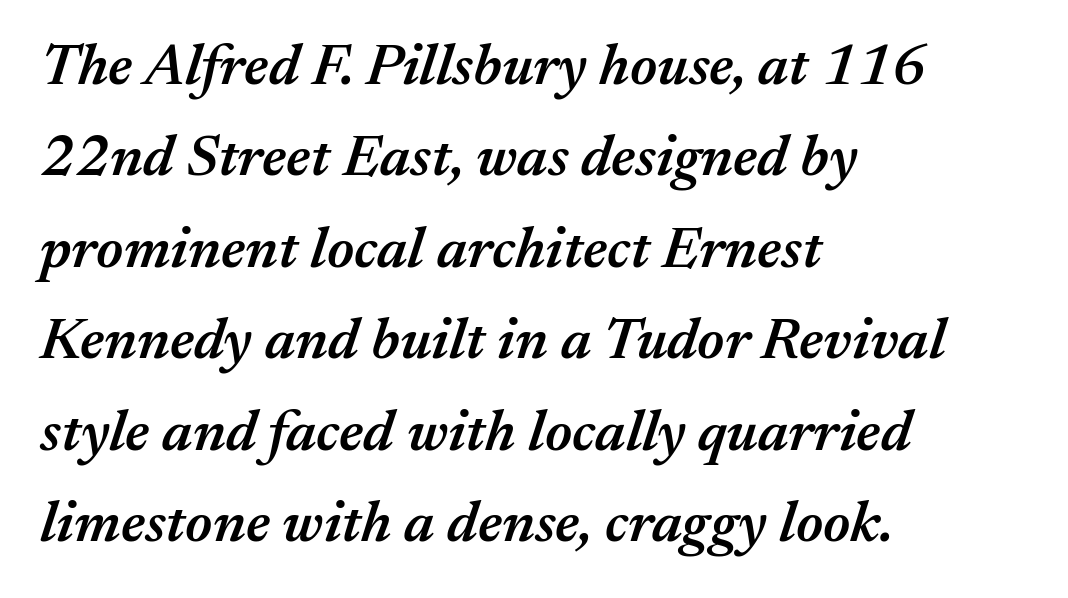
{"italic": "yes", "lean": "right", "slant_degrees": 17, "bold": "semi", "weight": "semibold", "width": "normal", "stroke_contrast": "medium", "x_height": "medium", "monospaced": "no", "underline": "no", "align": "left", "line_spacing": "normal", "line_spacing_ratio": 1.55, "letter_spacing": "normal", "letter_spacing_em": 0.0, "glyph_px": 59}
